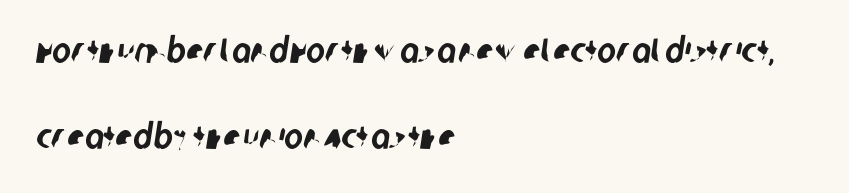
Does extra space separate the letters? No, they use regular spacing. Rows of type keep a wide berth in the vertical direction. The rag falls on the right side of this text block. Examine the stroke ends and you'll find no serifs.
